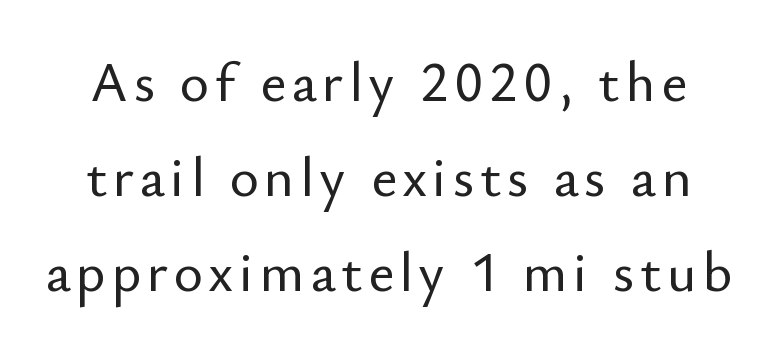
The image shows 56 px sans-serif type, upright; set normal line spacing (1.7x), not underlined; low stroke contrast and a small x-height.
